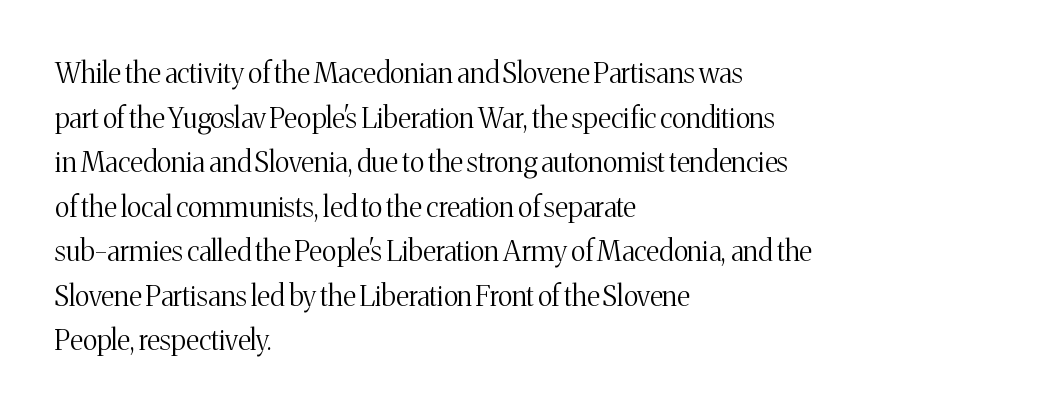
The image shows 28 px light serif type, upright; set left-aligned, normal line spacing (1.59x), normal letter spacing, not underlined; medium stroke contrast and a medium x-height.
